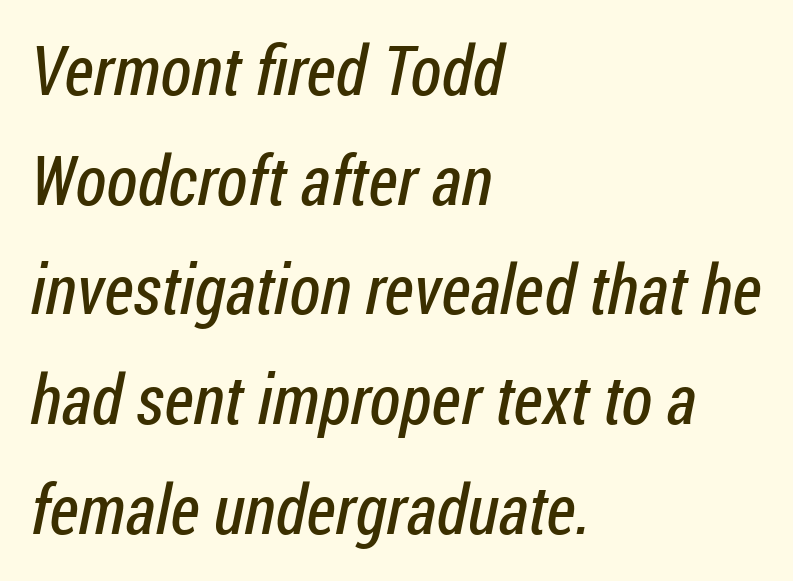
{"serif": "no", "bold": "no", "weight": "regular", "width": "condensed", "stroke_contrast": "low", "x_height": "medium", "monospaced": "no", "underline": "no", "align": "left", "line_spacing": "normal", "line_spacing_ratio": 1.59, "letter_spacing": "normal", "letter_spacing_em": 0.0, "glyph_px": 69}
